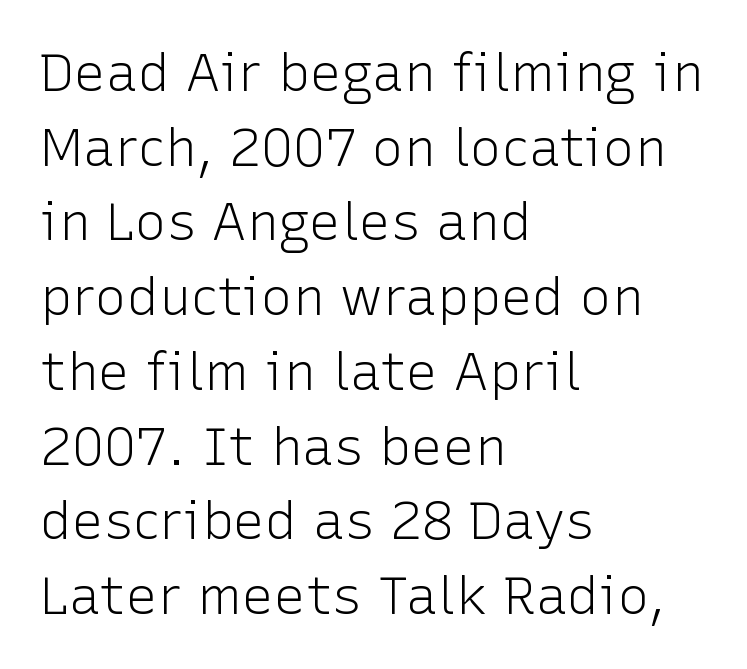
Type without underlining. Unlike a traditional serif, this face leaves its strokes unadorned. The specimen reads as upright at a glance. Stems and bowls with no extra thickness — not bold. Horizontal bands of white between lines are of average thickness. Typeset ragged right — the left edge is the straight one.
